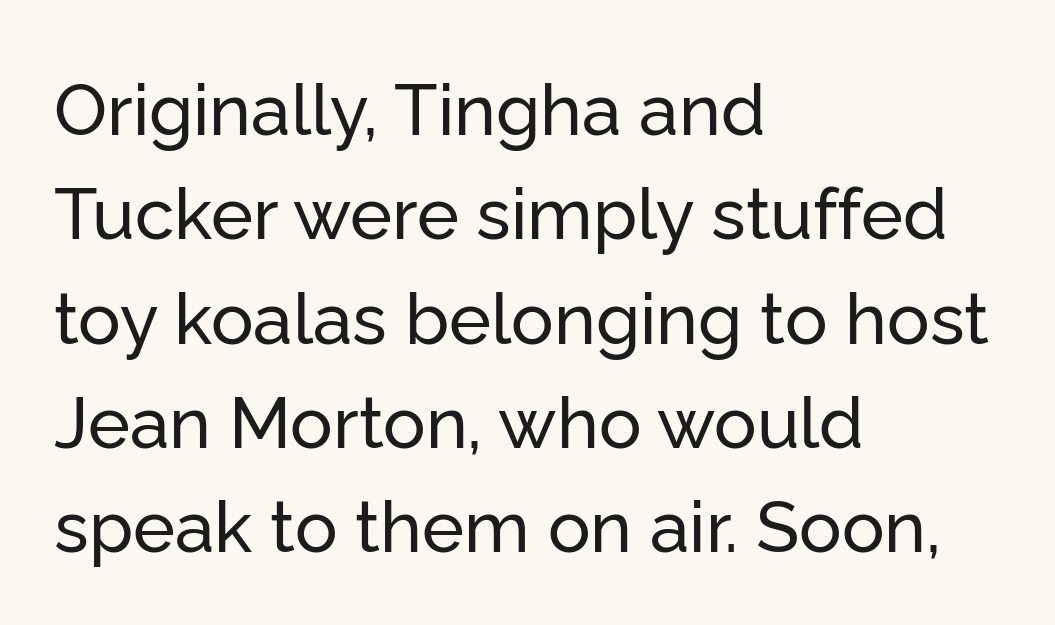
{"serif": "no", "italic": "no", "width": "normal", "stroke_contrast": "low", "x_height": "medium", "monospaced": "no", "underline": "no", "align": "left", "line_spacing": "normal", "line_spacing_ratio": 1.47, "letter_spacing": "normal", "letter_spacing_em": 0.0, "glyph_px": 71}
